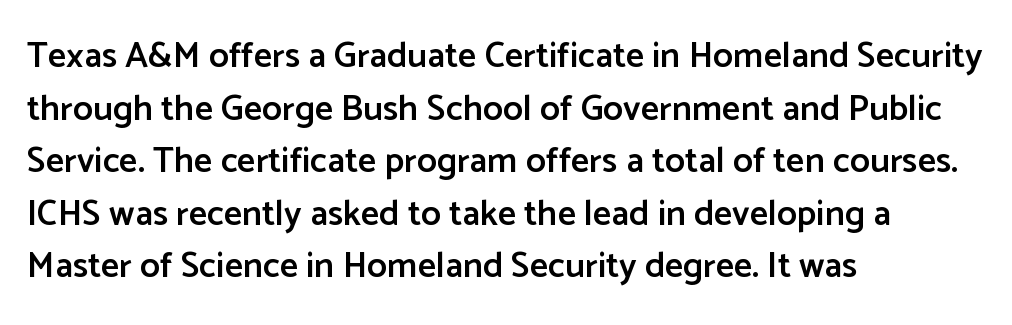
Q: Is the text bold? A: Semi-bold.
Q: Is the text italic (slanted)? A: No, it is upright.
Q: Is the typeface a serif or a sans-serif typeface? A: Sans-serif.
Q: Is the text underlined? A: No.
Q: How is the paragraph aligned? A: Left-aligned.
Q: Is the spacing between letters normal or unusually wide? A: Normal.
Q: Is the spacing between lines tight, normal or loose? A: Normal.
Q: Width (condensed, normal, or wide)? A: Normal.
Q: Stroke contrast? A: Low.
Q: x-height? A: Medium.
Q: Monospaced? A: No.
